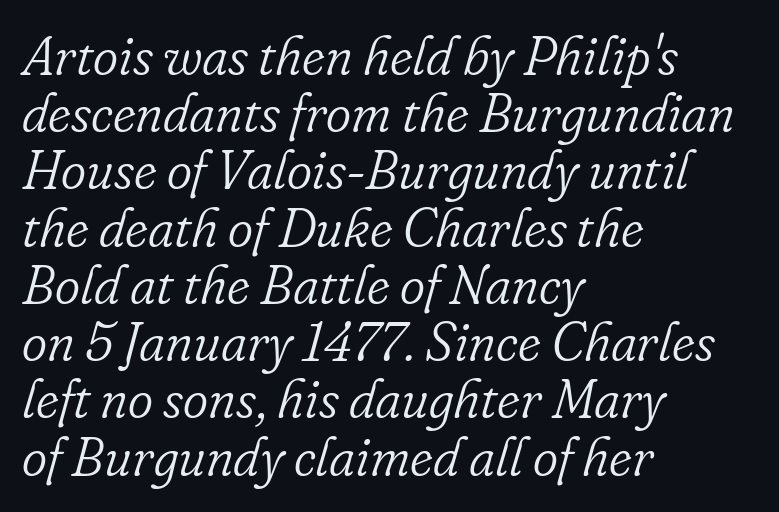
In terms of posture, this sample is oblique. Short and long lines alike share a common starting point at left. Quick note: underline off. The font family rendered here belongs to the serif group. The gaps between neighbouring characters are ordinary and unremarkable.
